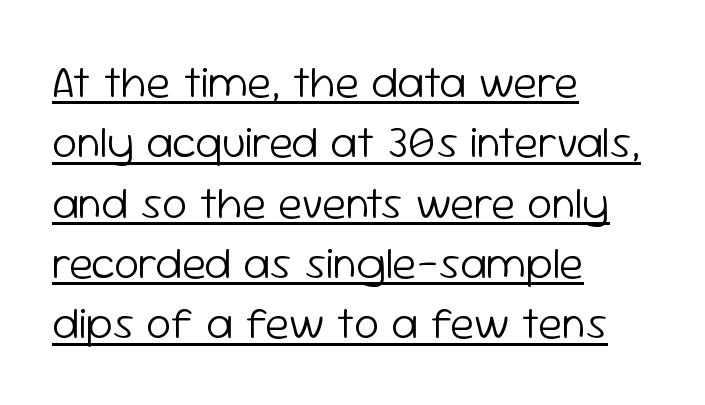
{"serif": "no", "italic": "no", "bold": "no", "weight": "light", "width": "normal", "stroke_contrast": "low", "x_height": "medium", "monospaced": "no", "underline": "yes", "align": "left", "line_spacing": "normal", "line_spacing_ratio": 1.34, "letter_spacing": "normal", "letter_spacing_em": 0.0, "glyph_px": 45}
